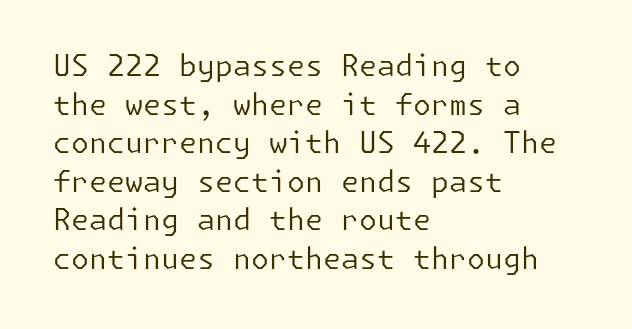
Q: Is the text bold? A: No.
Q: Is the text italic (slanted)? A: No, it is upright.
Q: Is the typeface a serif or a sans-serif typeface? A: Sans-serif.
Q: Is the text underlined? A: No.
Q: How is the paragraph aligned? A: Left-aligned.
Q: Is the spacing between letters normal or unusually wide? A: Normal.
Q: Is the spacing between lines tight, normal or loose? A: Normal.
Q: Width (condensed, normal, or wide)? A: Normal.
Q: Stroke contrast? A: Low.
Q: x-height? A: Medium.
